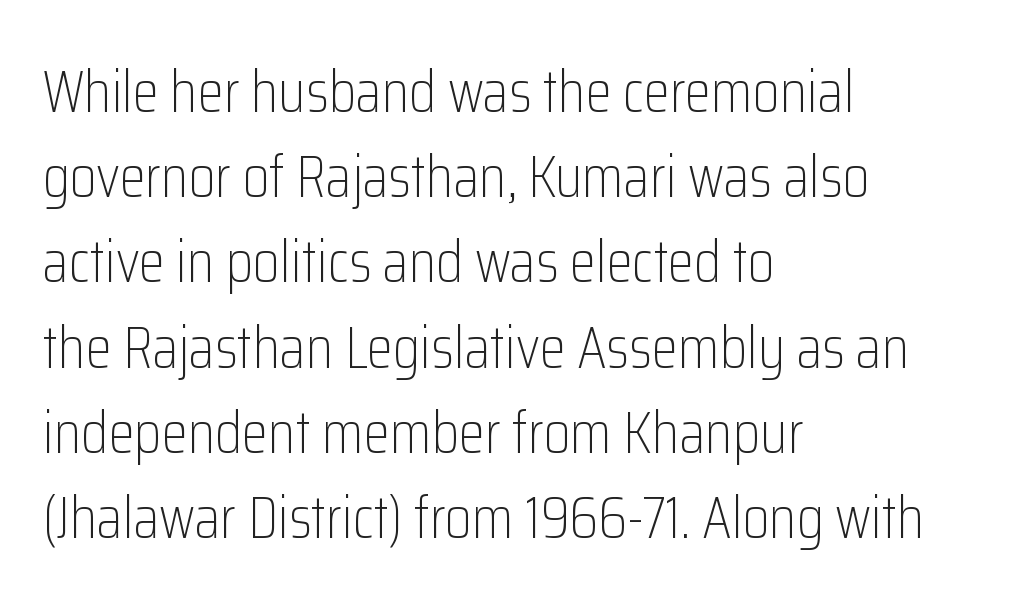
Q: Is the text bold? A: No.
Q: Is the text italic (slanted)? A: No, it is upright.
Q: Is the typeface a serif or a sans-serif typeface? A: Sans-serif.
Q: Is the text underlined? A: No.
Q: How is the paragraph aligned? A: Left-aligned.
Q: Is the spacing between letters normal or unusually wide? A: Normal.
Q: Is the spacing between lines tight, normal or loose? A: Normal.
Q: Width (condensed, normal, or wide)? A: Condensed.
Q: Stroke contrast? A: Low.
Q: x-height? A: Medium.
Q: Monospaced? A: No.
